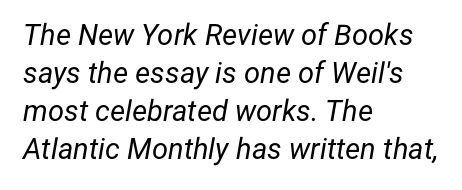
{"italic": "yes", "lean": "right", "slant_degrees": 12, "bold": "no", "weight": "regular", "width": "normal", "stroke_contrast": "low", "x_height": "medium", "monospaced": "no", "underline": "no", "align": "left", "line_spacing": "normal", "line_spacing_ratio": 1.31, "letter_spacing": "normal", "letter_spacing_em": 0.0, "glyph_px": 29}
